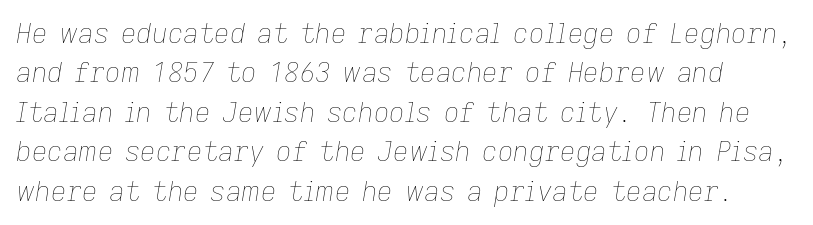
{"italic": "yes", "lean": "right", "slant_degrees": 9, "bold": "no", "underline": "no", "line_spacing": "normal", "line_spacing_ratio": 1.46, "letter_spacing": "normal", "letter_spacing_em": 0.0, "glyph_px": 27}
